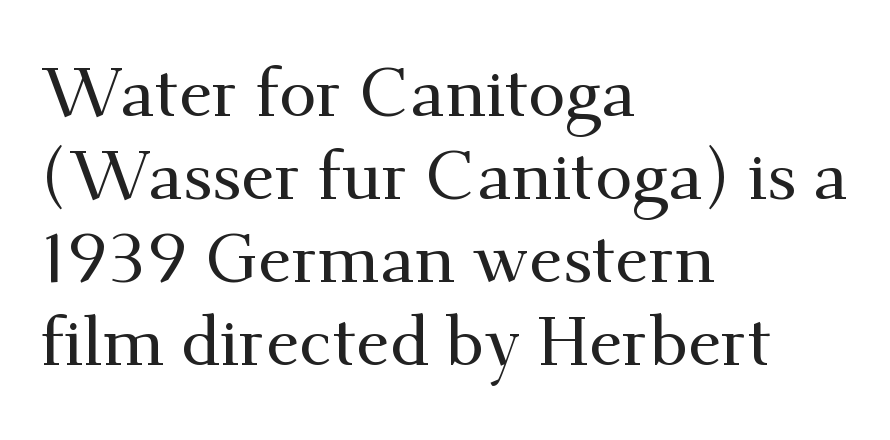
The image shows 68 px serif type, upright; set left-aligned, line spacing 1.22x, normal letter spacing, not underlined; medium stroke contrast and a small x-height.
